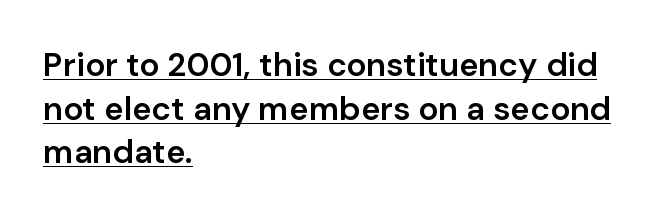
Caption: lettering with a line underneath. Nope, not italic — everything's standing straight. Caption: multi-line text, flush left, ragged right. You could not count columns in this text — the font is proportionally spaced.
